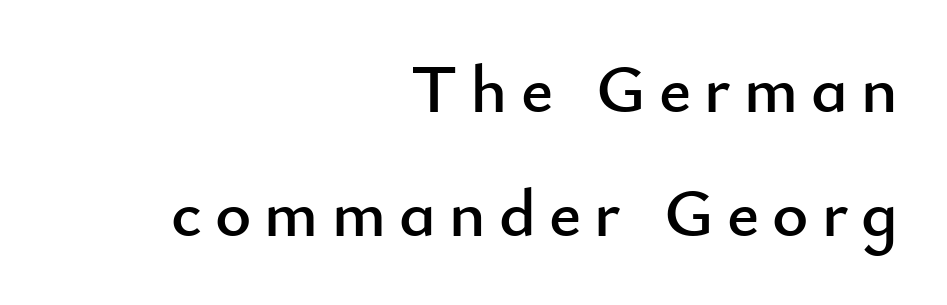
{"serif": "no", "italic": "no", "width": "normal", "stroke_contrast": "low", "x_height": "small", "monospaced": "no", "underline": "no", "align": "right", "line_spacing_ratio": 1.79, "glyph_px": 69}
